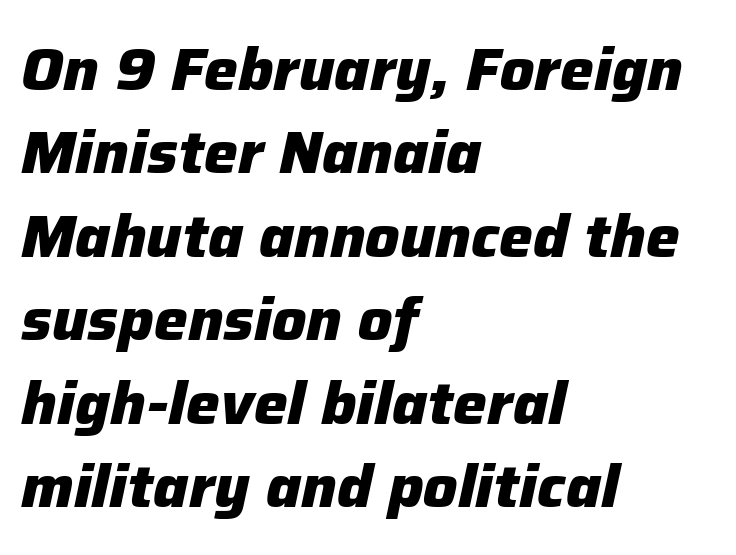
Q: Is the text bold? A: Yes.
Q: Is the text italic (slanted)? A: Yes, it leans right by about 12 degrees.
Q: Is the text underlined? A: No.
Q: How is the paragraph aligned? A: Left-aligned.
Q: Is the spacing between letters normal or unusually wide? A: Normal.
Q: Is the spacing between lines tight, normal or loose? A: Normal.
Q: Width (condensed, normal, or wide)? A: Normal.
Q: Stroke contrast? A: Low.
Q: x-height? A: Medium.
Q: Monospaced? A: No.
